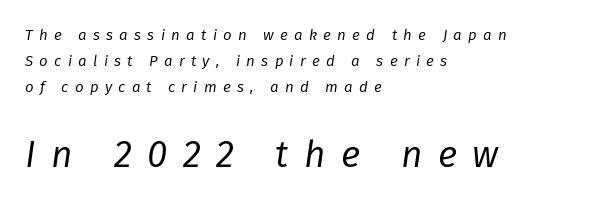
The image shows 37 px regular-weight type, italic (leaning right); set left-aligned, line spacing 1.73x, unusually wide letter spacing (+0.42 em), not underlined; the second (bottom) block is 2.47x larger; low stroke contrast and a medium x-height.
